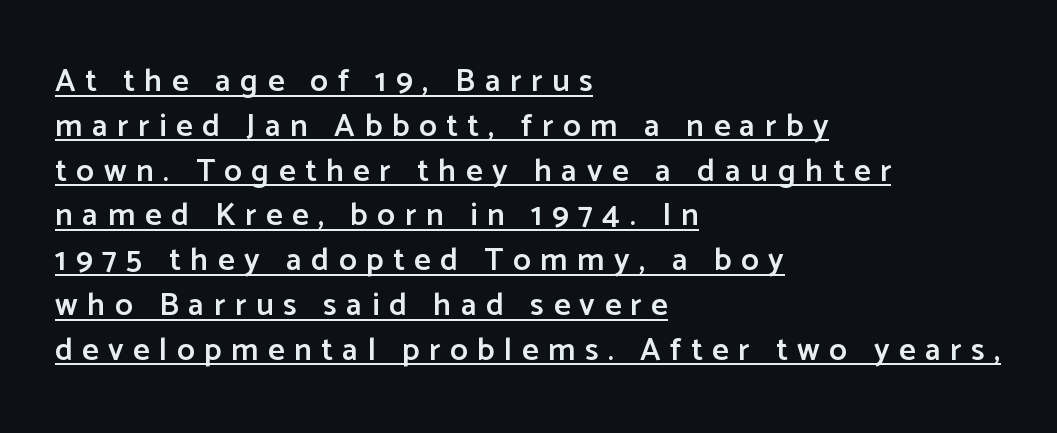
The paragraph has a hard left edge and a soft right edge. Stroke thickness is moderately raised; the sample reads as semibold. This is underlined copy, the kind a proofreader might mark for attention. Is this a fixed-width face? No — the glyphs have proportional, varying widths.
